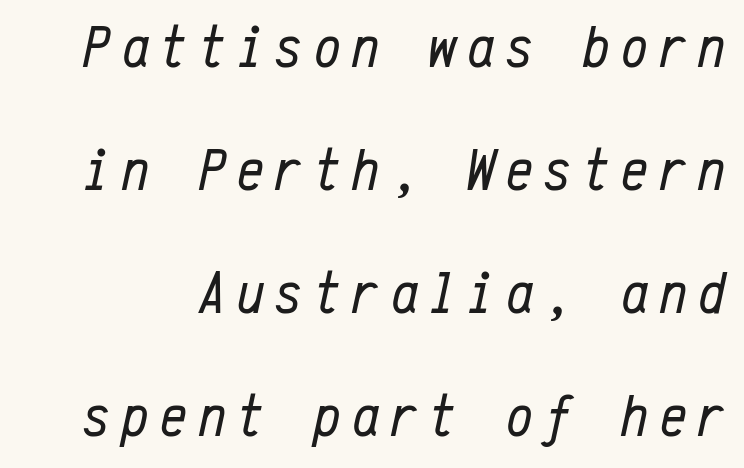
Q: Is the text bold? A: No.
Q: Is the text italic (slanted)? A: Yes, it leans right by about 12 degrees.
Q: Is the text underlined? A: No.
Q: Is the spacing between lines tight, normal or loose? A: Loose.
Q: Width (condensed, normal, or wide)? A: Condensed.
Q: Stroke contrast? A: Low.
Q: x-height? A: Medium.
Q: Monospaced? A: Yes.
